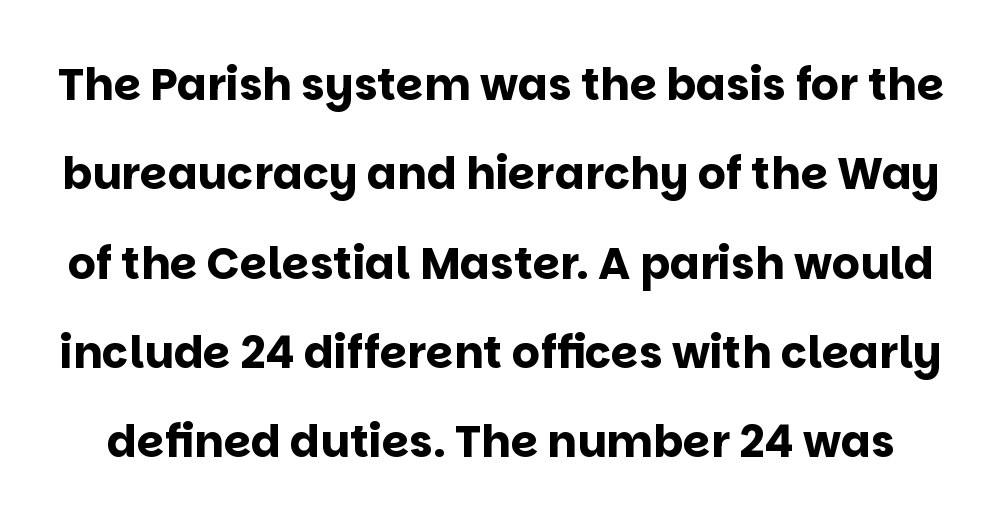
The characters display no serif detailing; their extremities are plain. It's the straight-up-and-down kind of type. Each letter keeps its own natural width here, so spacing adapts to shape. What's the leading like? Stretched, with rows far apart.
